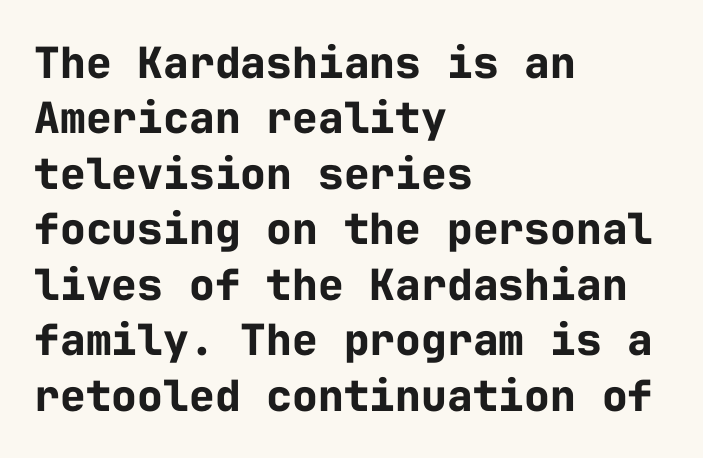
{"serif": "no", "italic": "no", "bold": "yes", "weight": "bold", "width": "normal", "stroke_contrast": "low", "x_height": "medium", "monospaced": "yes", "underline": "no", "align": "left", "line_spacing": "normal", "line_spacing_ratio": 1.29, "letter_spacing": "normal", "letter_spacing_em": 0.0, "glyph_px": 43}
